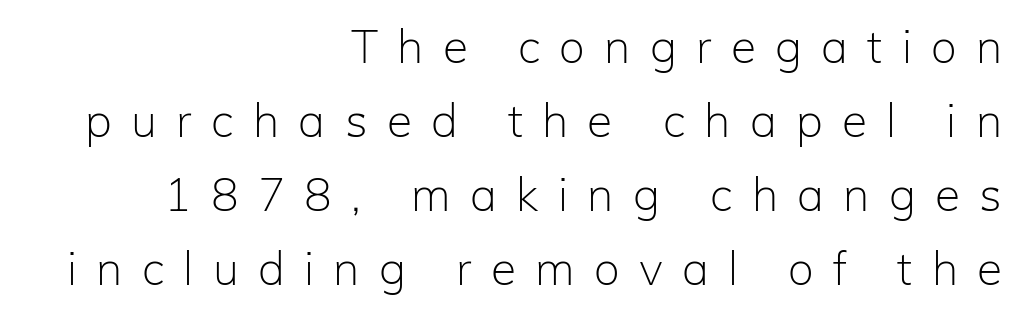
No feet cap the strokes, marking this as sans-serif type. Is this a heavy cut? Hardly; it is regular or lighter. The letters are spread apart with noticeably loose tracking. A typesetter would call this proportional, since set widths differ per character. Descenders are the only things crossing below the line.
